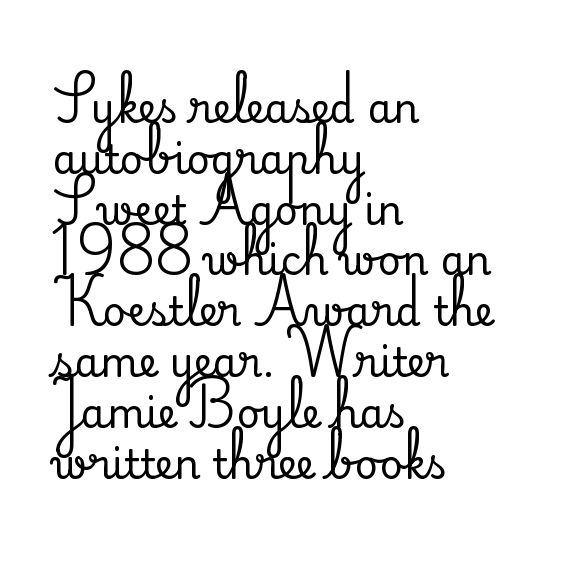
Q: Is the text italic (slanted)? A: No, it is upright.
Q: Is the typeface a serif or a sans-serif typeface? A: Serif.
Q: Is the text underlined? A: No.
Q: How is the paragraph aligned? A: Left-aligned.
Q: Is the spacing between letters normal or unusually wide? A: Normal.
Q: Is the spacing between lines tight, normal or loose? A: Normal.
Q: Width (condensed, normal, or wide)? A: Normal.
Q: Stroke contrast? A: Medium.
Q: x-height? A: Small.
Q: Monospaced? A: No.
